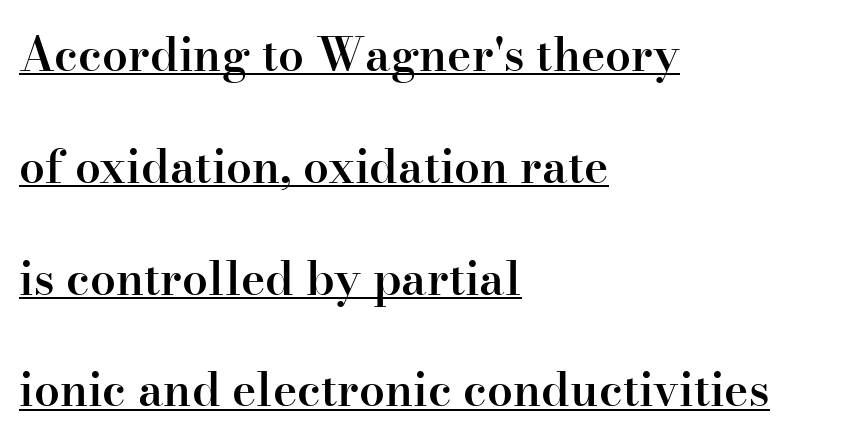
Students, observe: this is what heavily led, spacious text looks like. To sum up the face: it has serifs. Weight: semibold (demi). Notice how the passage keeps a crisp vertical edge on the left only. Spacing between characters is what you'd get straight out of the box.
